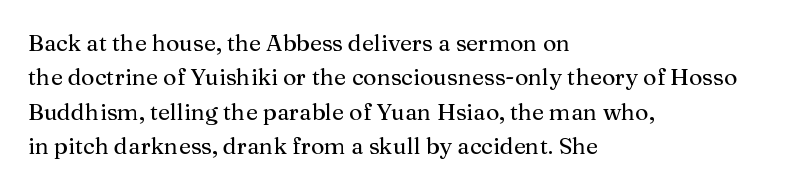
The specimen omits any rule beneath the text block's lines. The line-height multiplier appears to be the usual default. Posture: upright roman. The letters sit at their default tracking, neither squeezed nor spread.
